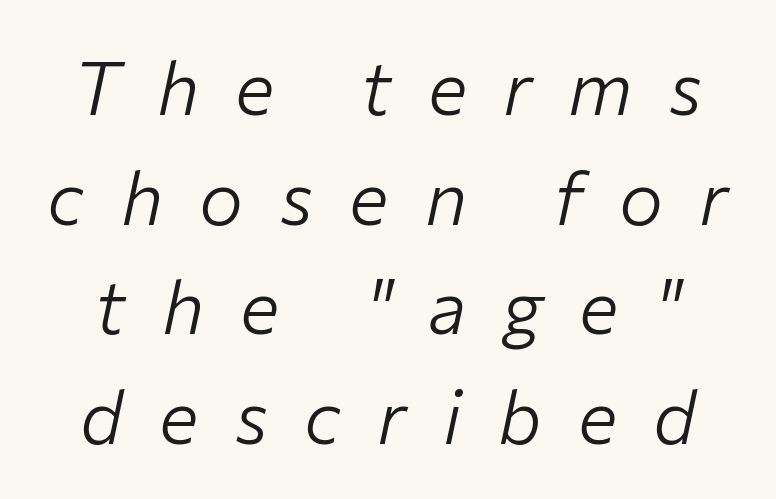
Q: Is the text bold? A: No.
Q: Is the text italic (slanted)? A: Yes, it leans right by about 12 degrees.
Q: Is the text underlined? A: No.
Q: Is the spacing between letters normal or unusually wide? A: Unusually wide.
Q: Is the spacing between lines tight, normal or loose? A: Normal.
Q: Width (condensed, normal, or wide)? A: Normal.
Q: Stroke contrast? A: Low.
Q: x-height? A: Medium.
Q: Monospaced? A: No.
